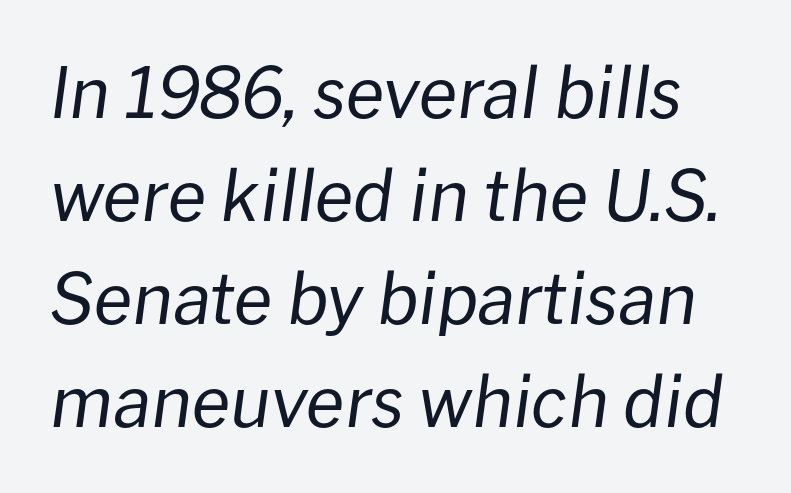
{"italic": "yes", "lean": "right", "slant_degrees": 8, "bold": "no", "weight": "regular", "width": "normal", "stroke_contrast": "low", "x_height": "medium", "monospaced": "no", "underline": "no", "line_spacing": "normal", "line_spacing_ratio": 1.47, "letter_spacing": "normal", "letter_spacing_em": 0.0, "glyph_px": 70}
